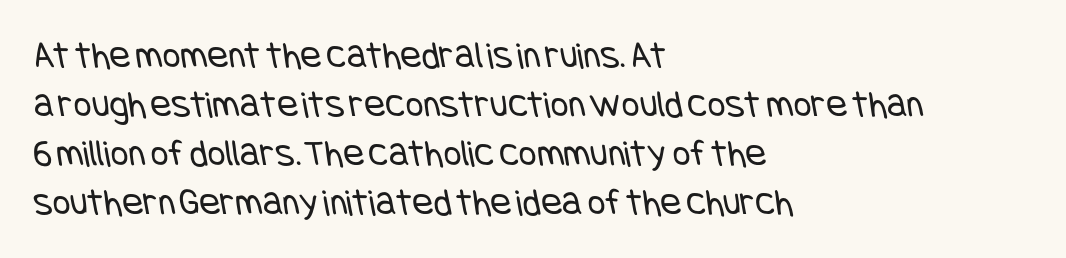
{"serif": "no", "bold": "no", "weight": "regular", "width": "condensed", "stroke_contrast": "low", "x_height": "large", "underline": "no", "align": "left", "line_spacing": "normal", "line_spacing_ratio": 1.26, "letter_spacing": "normal", "letter_spacing_em": 0.0, "glyph_px": 39}
